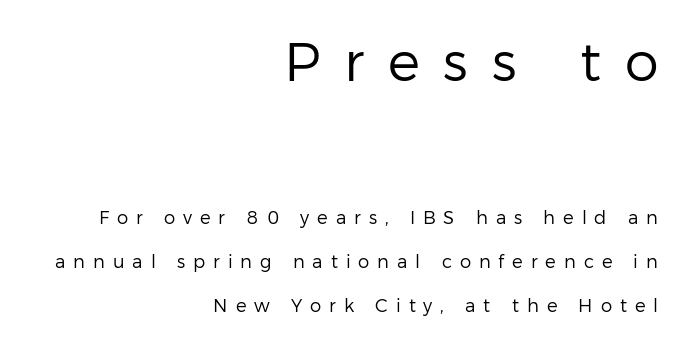
Q: Is the text bold? A: No.
Q: Is the text italic (slanted)? A: No, it is upright.
Q: Is the typeface a serif or a sans-serif typeface? A: Sans-serif.
Q: Is the text underlined? A: No.
Q: How is the paragraph aligned? A: Right-aligned.
Q: Is the spacing between letters normal or unusually wide? A: Unusually wide.
Q: Is the spacing between lines tight, normal or loose? A: Loose.
Q: Which block of text is set in a larger size, the first (top) or the second (bottom)? A: The first (top) one.
Q: Width (condensed, normal, or wide)? A: Normal.
Q: Stroke contrast? A: Low.
Q: x-height? A: Medium.
Q: Monospaced? A: No.
